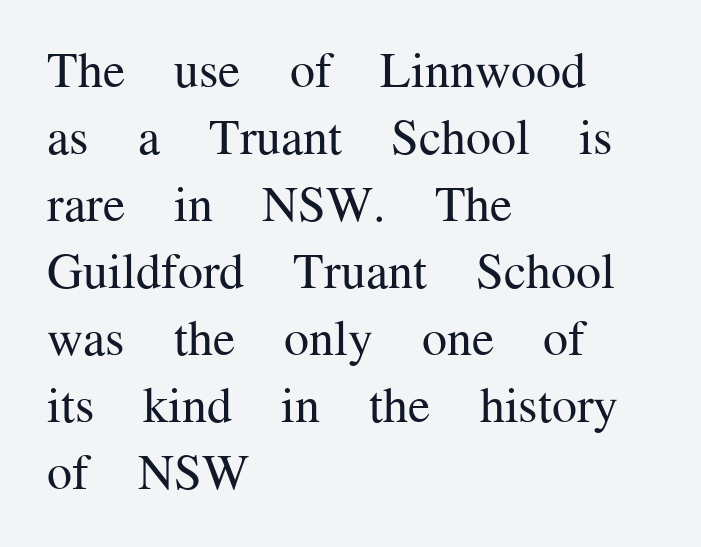
Successive baselines arrive at the customary interval. Do the characters align in a grid? No, the font is proportional. Stroke thickness stays within the range of a standard reading face or lighter. Any mark beneath the type? The region is blank. The paragraph has a hard left edge and a soft right edge. The font family rendered here belongs to the serif group.
